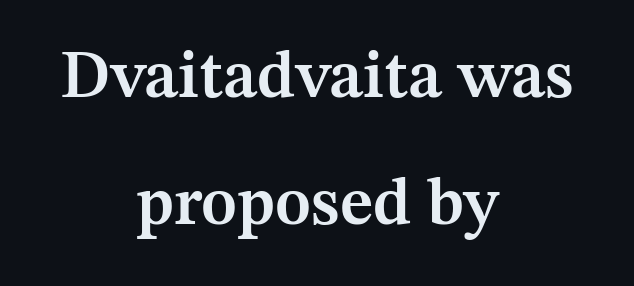
The image shows 67 px semibold serif type, upright; set centered, loose line spacing (1.9x), normal letter spacing, not underlined; medium stroke contrast and a medium x-height.
